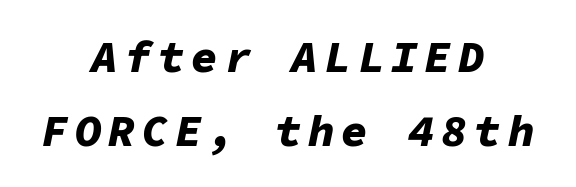
The typesetter chose a symmetrical, centered arrangement here. Unmarked baselines from the first word to the last. Is this a fixed-width face? Yes — each glyph sits in an identical cell. The axis of the letterforms is tilted away from vertical.
